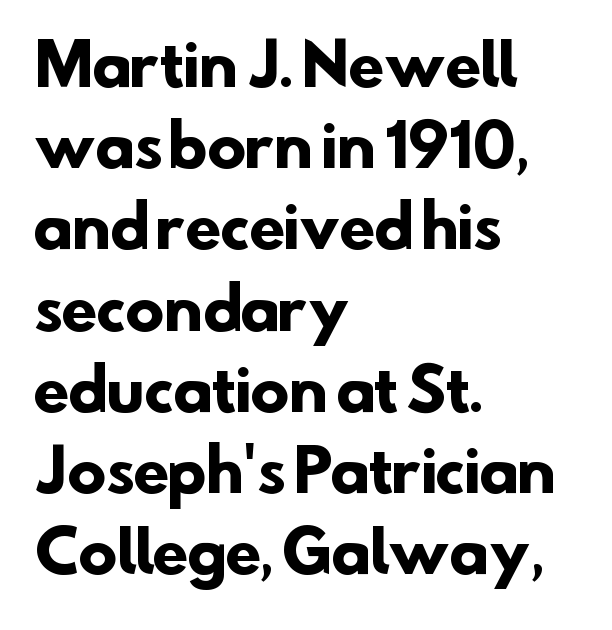
{"serif": "no", "bold": "yes", "weight": "heavy", "width": "normal", "stroke_contrast": "low", "x_height": "small", "monospaced": "no", "underline": "no", "align": "left", "line_spacing": "normal", "line_spacing_ratio": 1.4, "letter_spacing": "normal", "letter_spacing_em": 0.0, "glyph_px": 58}
